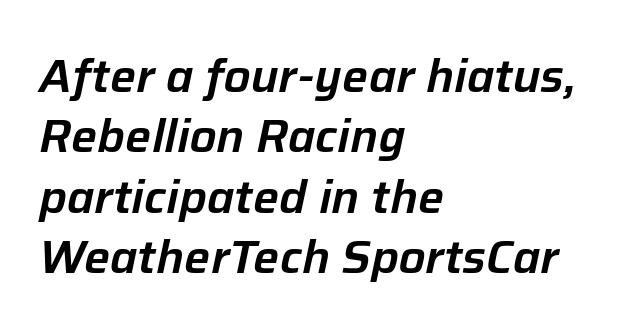
The glyphs look as if they've been sheared to an angle. The paragraph shown leans on its left margin. This rendering leaves character spacing at its baseline value. Has an underline been added? It has not. A typesetter would call this proportional, since set widths differ per character. In terms of leading, this rendering sits right in the middle.
